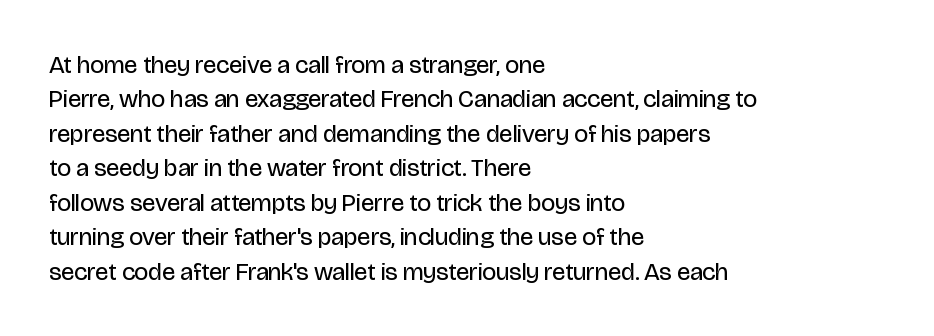
{"italic": "no", "bold": "no", "underline": "no", "align": "left", "line_spacing": "normal", "line_spacing_ratio": 1.38, "letter_spacing": "normal", "letter_spacing_em": 0.0, "glyph_px": 25}
